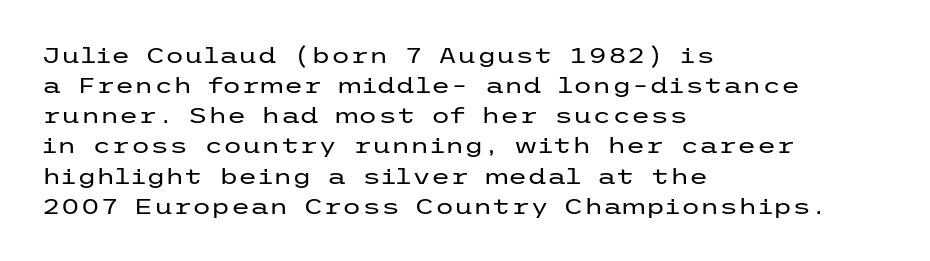
The image shows 22 px text type, upright; set left-aligned, normal line spacing (1.37x), normal letter spacing, not underlined.
